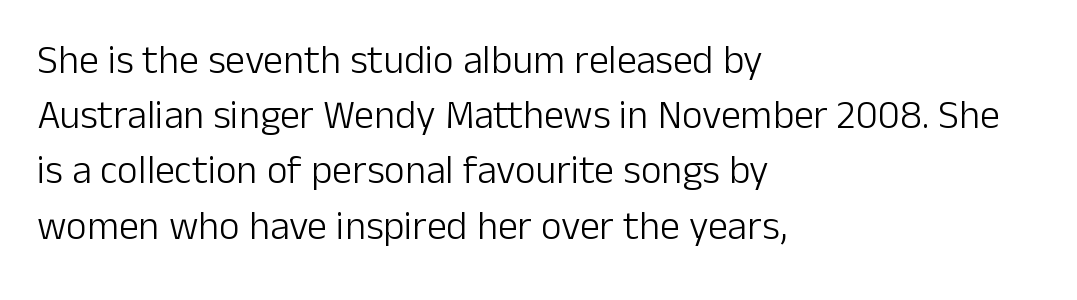
Q: Is the text bold? A: No.
Q: Is the text italic (slanted)? A: No, it is upright.
Q: Is the typeface a serif or a sans-serif typeface? A: Sans-serif.
Q: Is the text underlined? A: No.
Q: How is the paragraph aligned? A: Left-aligned.
Q: Is the spacing between letters normal or unusually wide? A: Normal.
Q: Is the spacing between lines tight, normal or loose? A: Normal.
Q: Width (condensed, normal, or wide)? A: Normal.
Q: Stroke contrast? A: Low.
Q: x-height? A: Medium.
Q: Monospaced? A: No.
